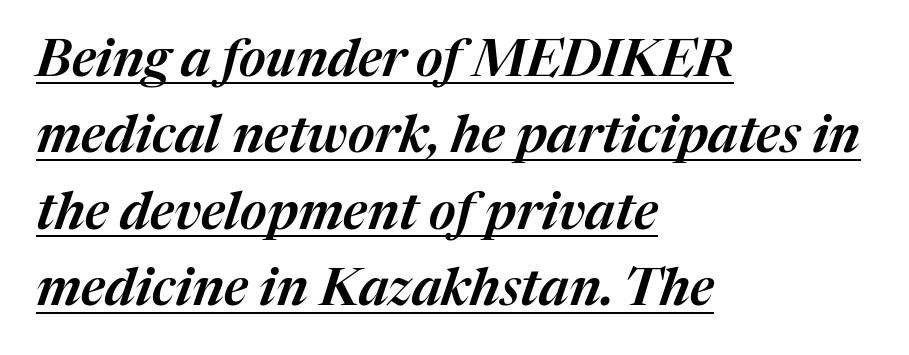
{"italic": "yes", "lean": "right", "slant_degrees": 17, "width": "normal", "stroke_contrast": "medium", "x_height": "medium", "monospaced": "no", "underline": "yes", "align": "left", "line_spacing": "normal", "line_spacing_ratio": 1.47, "letter_spacing": "normal", "letter_spacing_em": 0.0, "glyph_px": 52}
